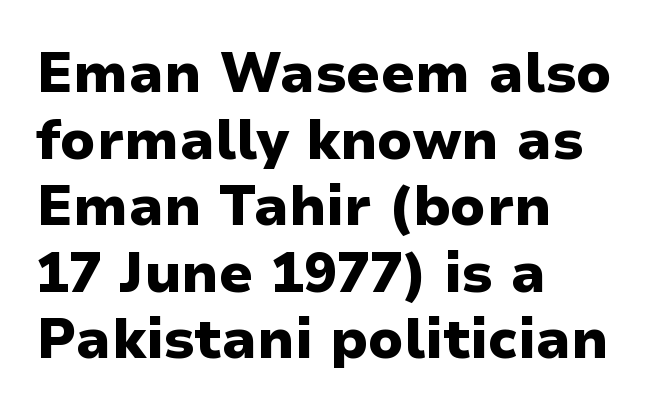
{"serif": "no", "italic": "no", "bold": "yes", "weight": "heavy", "width": "normal", "stroke_contrast": "low", "x_height": "medium", "monospaced": "no", "underline": "no", "align": "left", "line_spacing_ratio": 1.21, "letter_spacing": "normal", "letter_spacing_em": 0.0, "glyph_px": 55}
